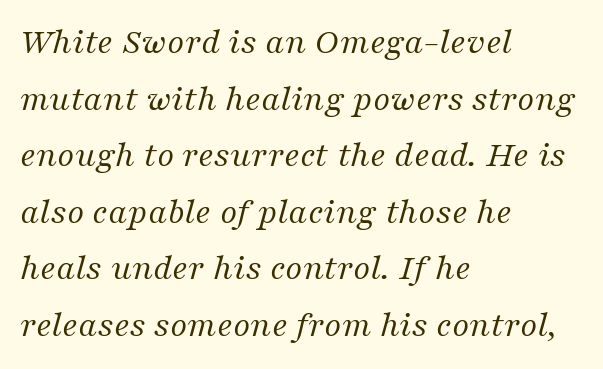
Q: Is the text bold? A: No.
Q: Is the text italic (slanted)? A: Yes, it leans right by about 16 degrees.
Q: Is the typeface a serif or a sans-serif typeface? A: Serif.
Q: Is the text underlined? A: No.
Q: How is the paragraph aligned? A: Left-aligned.
Q: Is the spacing between letters normal or unusually wide? A: Normal.
Q: Is the spacing between lines tight, normal or loose? A: Normal.
Q: Width (condensed, normal, or wide)? A: Normal.
Q: Stroke contrast? A: Medium.
Q: x-height? A: Medium.
Q: Monospaced? A: No.
